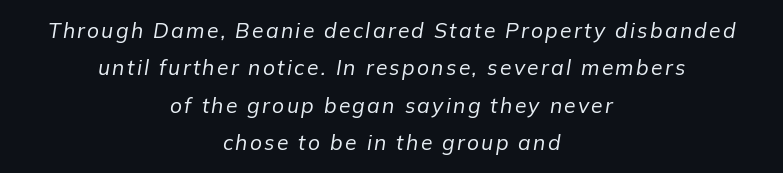
Descenders hang freely into open space. The letterforms sit at book weight or below. Is the block centered? Yes — each line is placed symmetrically about the middle. If you drew a line through each stem, it would be angled.
